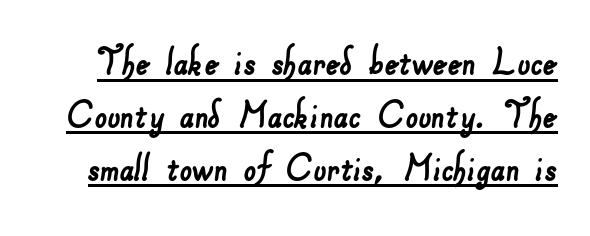
Observe the ordinary spacing: letters are neighbours, not strangers. Looks like regular typesetting: each glyph gets only the width it needs. Typographically, this falls in the sans-serif category. Students, observe the line beneath the letters — that is underlining.
